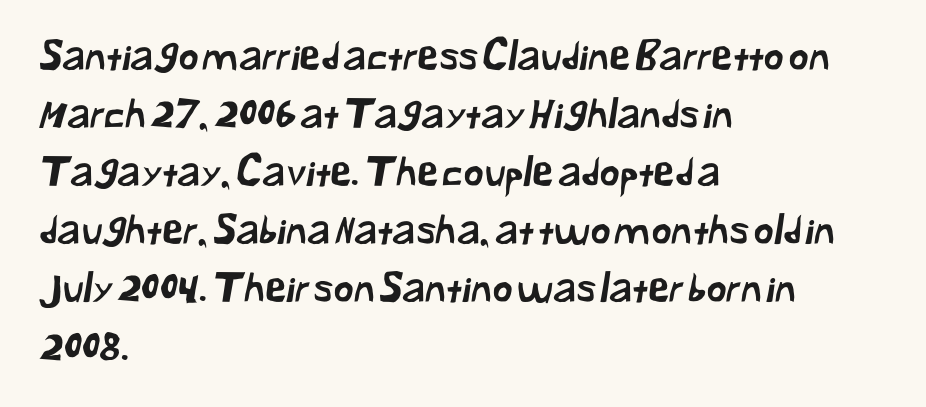
The image shows 39 px sans-serif type; set left-aligned, normal line spacing (1.49x), normal letter spacing, not underlined; low stroke contrast and a medium x-height.
